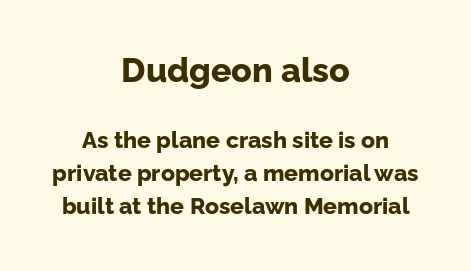
The tracking reads as untouched default to a designer's eye. Bold? Absolutely — the strokes are thick and heavy. Check under the words: just untouched page. Larger block? The one above; the one below is distinctly smaller.
